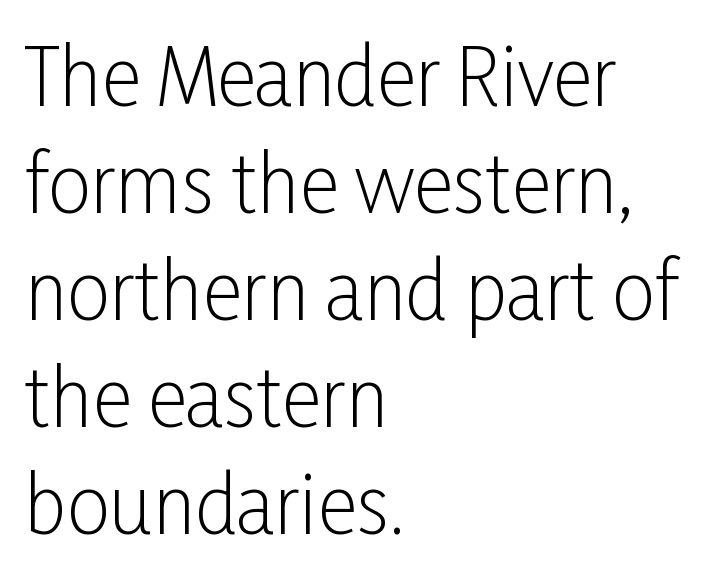
{"serif": "no", "italic": "no", "bold": "no", "weight": "light", "width": "condensed", "stroke_contrast": "low", "x_height": "medium", "monospaced": "no", "underline": "no", "align": "left", "line_spacing": "normal", "line_spacing_ratio": 1.39, "letter_spacing": "normal", "letter_spacing_em": 0.0, "glyph_px": 77}
